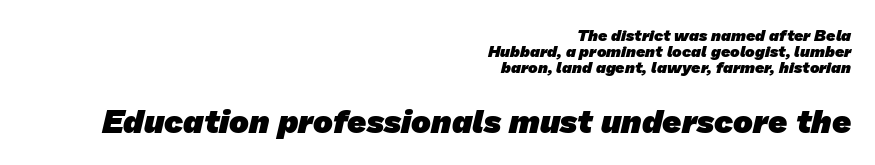
The composition opens small and finishes big. Any mark beneath the type? The region is blank. Leading is clearly below the norm, producing a dense column. Unlike a traditional serif, this face leaves its strokes unadorned.
